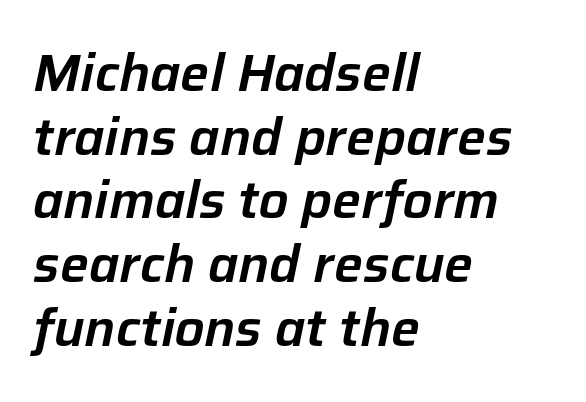
{"italic": "yes", "lean": "right", "slant_degrees": 12, "width": "normal", "stroke_contrast": "low", "x_height": "medium", "monospaced": "no", "underline": "no", "align": "left", "line_spacing": "normal", "line_spacing_ratio": 1.25, "letter_spacing": "normal", "letter_spacing_em": 0.0, "glyph_px": 51}
